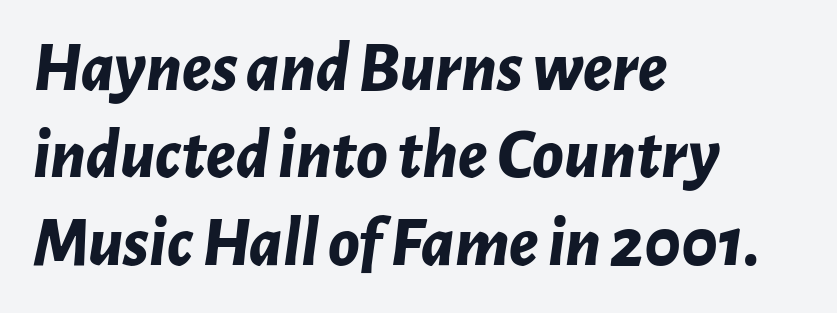
Do the characters align in a grid? No, the font is proportional. In terms of letterspacing, this is plain default setting. Notice how the stems are inclined rather than vertical — that's the hallmark of italics. Students, this is bold: see how much ink each stroke carries. Decoration check: the copy has no underline. This rendering uses left alignment, leaving the right contour irregular.
